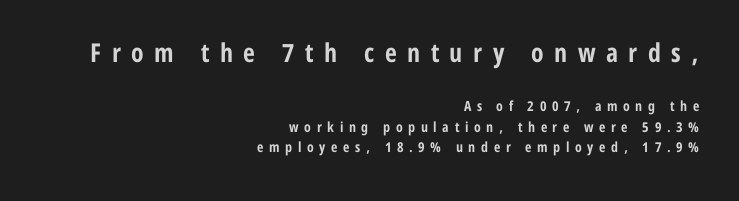
Q: Is the text bold? A: Yes.
Q: Is the text italic (slanted)? A: No, it is upright.
Q: Is the text underlined? A: No.
Q: How is the paragraph aligned? A: Right-aligned.
Q: Is the spacing between letters normal or unusually wide? A: Unusually wide.
Q: Is the spacing between lines tight, normal or loose? A: Normal.
Q: Which block of text is set in a larger size, the first (top) or the second (bottom)? A: The first (top) one.
